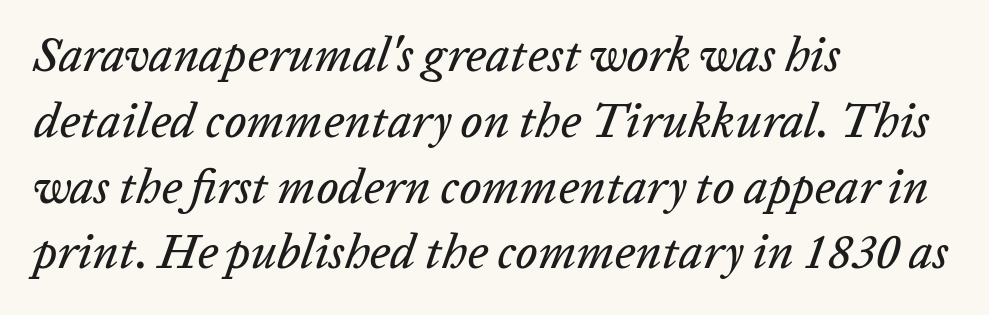
The image shows 48 px text type, italic (leaning right); set left-aligned, normal line spacing (1.37x), normal letter spacing, not underlined; low stroke contrast and a medium x-height.
